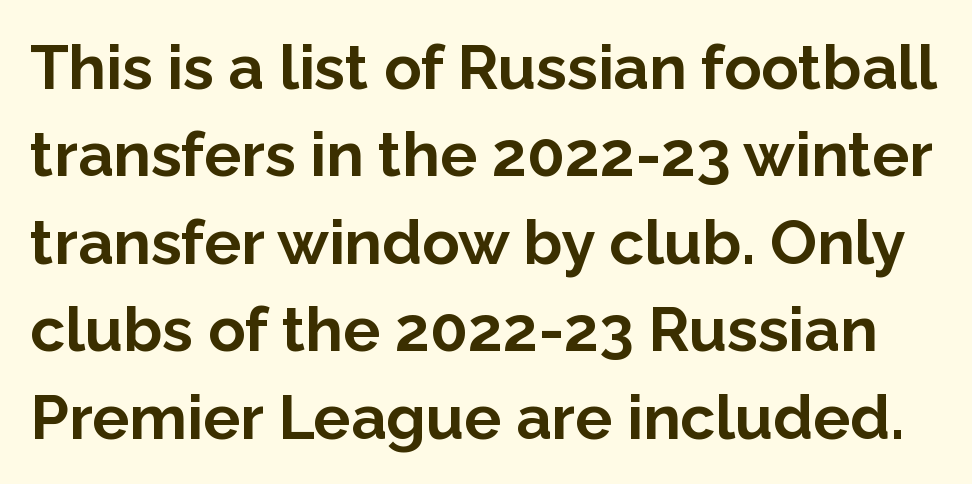
{"serif": "no", "italic": "no", "bold": "yes", "weight": "bold", "width": "normal", "stroke_contrast": "low", "x_height": "medium", "monospaced": "no", "underline": "no", "line_spacing": "normal", "line_spacing_ratio": 1.41, "letter_spacing": "normal", "letter_spacing_em": 0.0, "glyph_px": 62}
